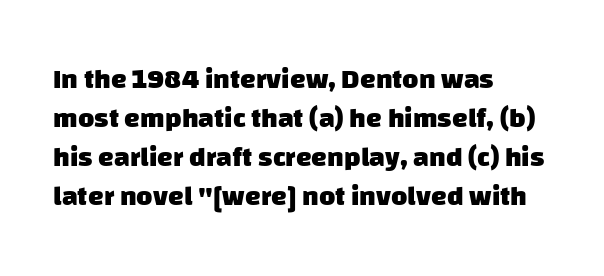
Q: Is the text bold? A: Yes.
Q: Is the typeface a serif or a sans-serif typeface? A: Sans-serif.
Q: Is the text underlined? A: No.
Q: How is the paragraph aligned? A: Left-aligned.
Q: Is the spacing between letters normal or unusually wide? A: Normal.
Q: Is the spacing between lines tight, normal or loose? A: Normal.
Q: Width (condensed, normal, or wide)? A: Normal.
Q: Stroke contrast? A: Low.
Q: x-height? A: Large.
Q: Monospaced? A: No.
